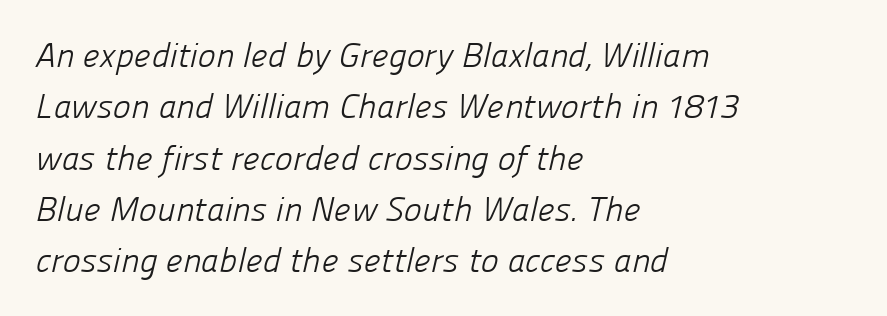
A classic flush-left, rag-right setting is used for this passage. Is this a heavy cut? Hardly; it is regular or lighter. The passage shown stacks its lines at a standard gap. The space beneath each line is pristine and unruled. The passage shown is typed in a proportional face where columns would drift. Serif or sans? Sans — the stroke terminals are bare.
